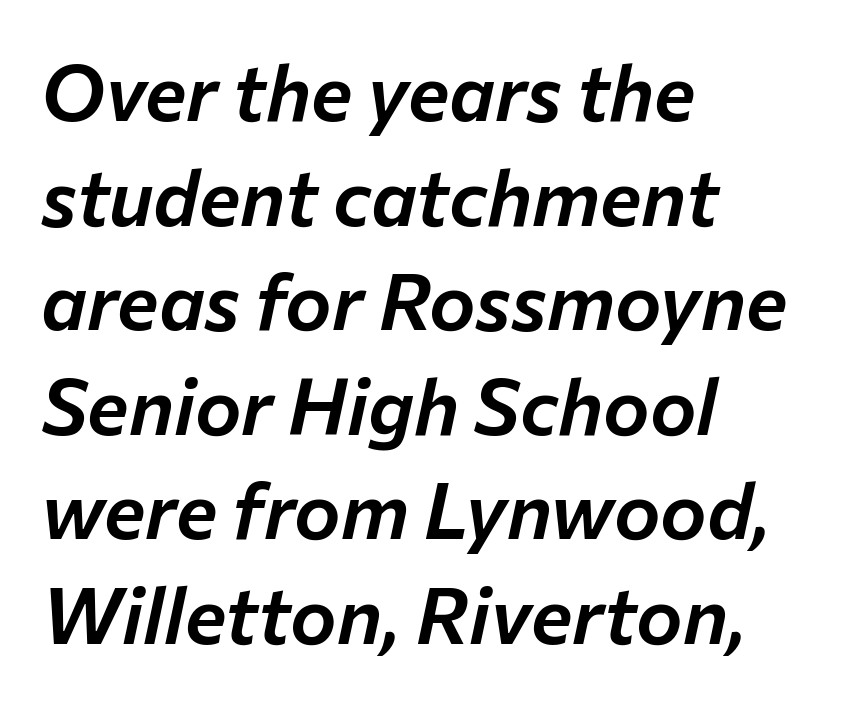
{"italic": "yes", "lean": "right", "slant_degrees": 12, "width": "normal", "stroke_contrast": "low", "x_height": "medium", "monospaced": "no", "underline": "no", "align": "left", "line_spacing": "normal", "line_spacing_ratio": 1.34, "letter_spacing": "normal", "letter_spacing_em": 0.0, "glyph_px": 78}
